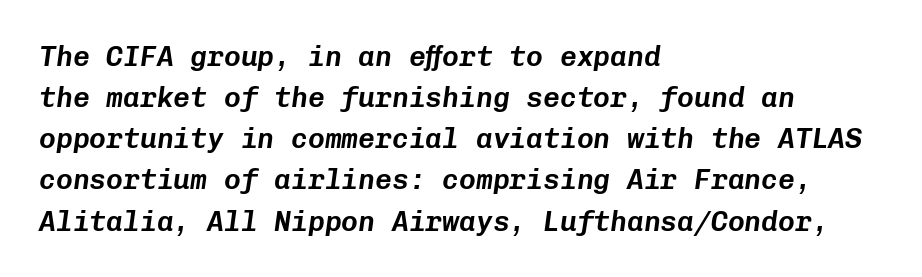
Q: Is the text italic (slanted)? A: Yes, it leans right by about 8 degrees.
Q: Is the text underlined? A: No.
Q: How is the paragraph aligned? A: Left-aligned.
Q: Is the spacing between letters normal or unusually wide? A: Normal.
Q: Is the spacing between lines tight, normal or loose? A: Normal.
Q: Width (condensed, normal, or wide)? A: Normal.
Q: Stroke contrast? A: Low.
Q: x-height? A: Medium.
Q: Monospaced? A: Yes.
